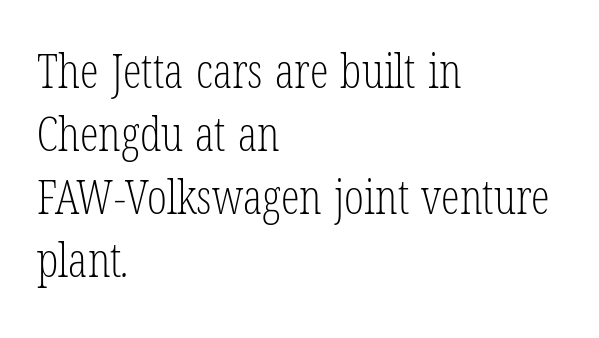
Each row of text sits above clean, open space. The font family rendered here belongs to the serif group. A typesetter would call this zero additional tracking. The ragged edge is on the right, which tells us the setting is flush left. Is the type heavy? It reads as light-to-regular instead.
